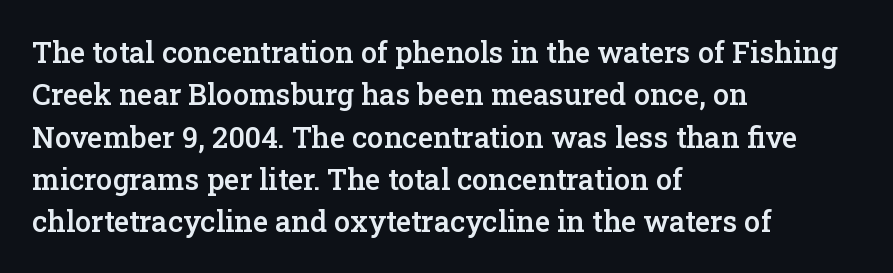
The image shows 29 px semibold serif type, upright; set left-aligned, normal line spacing (1.46x), normal letter spacing, not underlined; low stroke contrast and a medium x-height.
